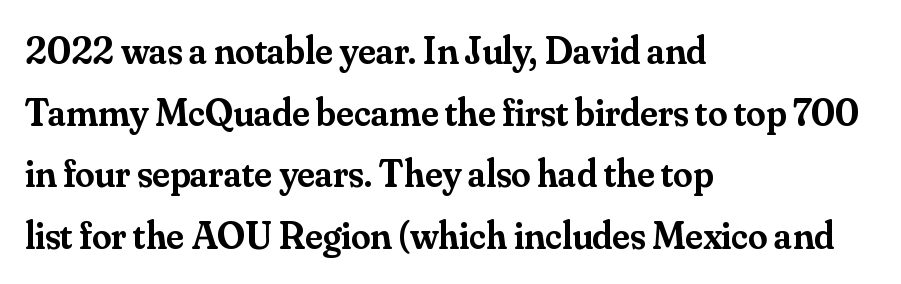
A typesetter would mark this as roman, not italic. The area under the type is left untouched. Tracking here is standard; glyphs follow each other at the usual distance. Regular leading. Regarding serifs, this sample has them.
